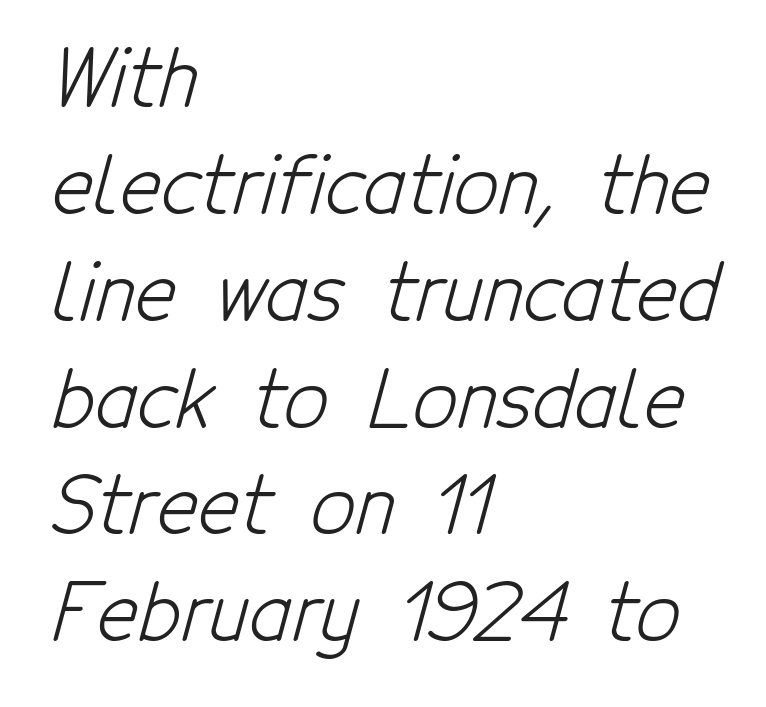
{"serif": "no", "bold": "no", "weight": "light", "width": "condensed", "stroke_contrast": "low", "x_height": "medium", "monospaced": "no", "underline": "no", "align": "left", "line_spacing": "normal", "line_spacing_ratio": 1.37, "letter_spacing": "normal", "letter_spacing_em": 0.0, "glyph_px": 78}
